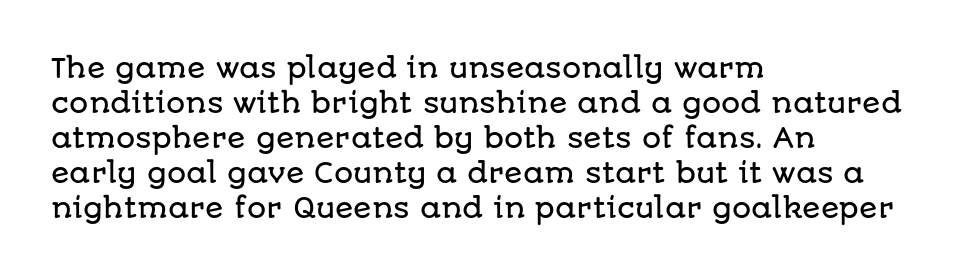
{"italic": "no", "underline": "no", "align": "left", "line_spacing": "normal", "line_spacing_ratio": 1.3, "letter_spacing": "normal", "letter_spacing_em": 0.0, "glyph_px": 27}
